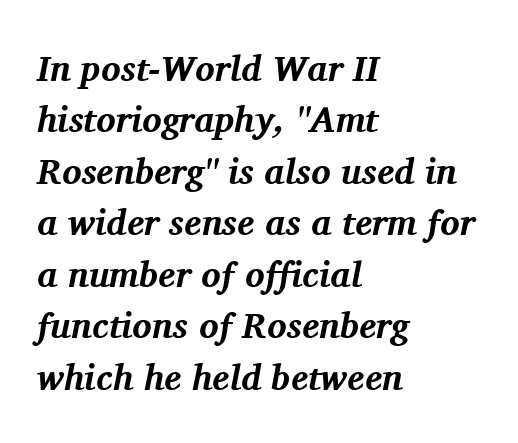
Q: Is the text bold? A: Yes.
Q: Is the text italic (slanted)? A: Yes, it leans right by about 11 degrees.
Q: Is the typeface a serif or a sans-serif typeface? A: Serif.
Q: Is the text underlined? A: No.
Q: How is the paragraph aligned? A: Left-aligned.
Q: Is the spacing between letters normal or unusually wide? A: Normal.
Q: Is the spacing between lines tight, normal or loose? A: Normal.
Q: Width (condensed, normal, or wide)? A: Normal.
Q: Stroke contrast? A: Medium.
Q: x-height? A: Medium.
Q: Monospaced? A: No.
